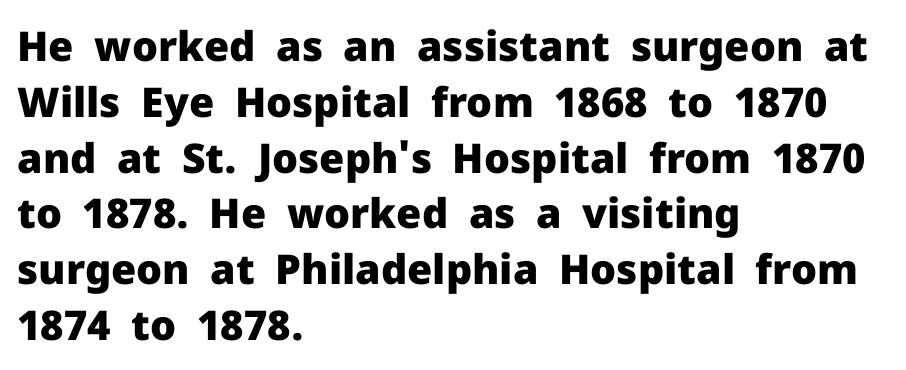
{"serif": "no", "italic": "no", "bold": "yes", "weight": "heavy", "width": "normal", "stroke_contrast": "low", "x_height": "medium", "monospaced": "no", "underline": "no", "align": "left", "line_spacing": "normal", "line_spacing_ratio": 1.36, "letter_spacing": "normal", "letter_spacing_em": 0.0, "glyph_px": 41}
